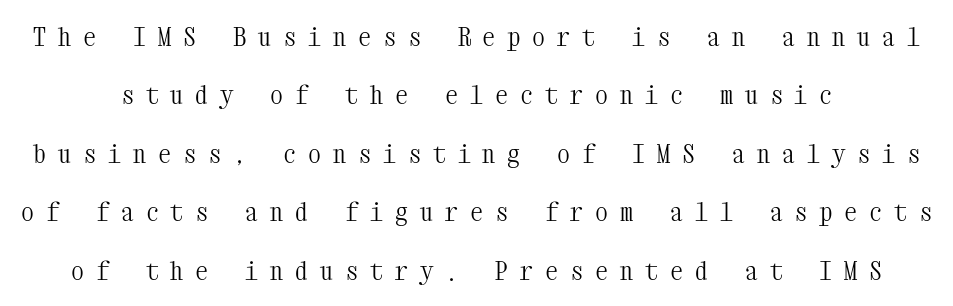
Q: Is the text bold? A: No.
Q: Is the text italic (slanted)? A: No, it is upright.
Q: Is the text underlined? A: No.
Q: How is the paragraph aligned? A: Centered.
Q: Is the spacing between letters normal or unusually wide? A: Unusually wide.
Q: Is the spacing between lines tight, normal or loose? A: Loose.
